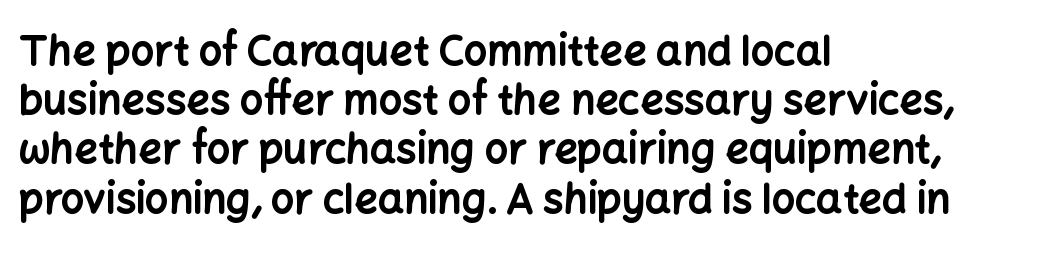
The image shows 41 px bold sans-serif type, upright; set left-aligned, line spacing 1.2x, normal letter spacing, not underlined; low stroke contrast and a medium x-height.
